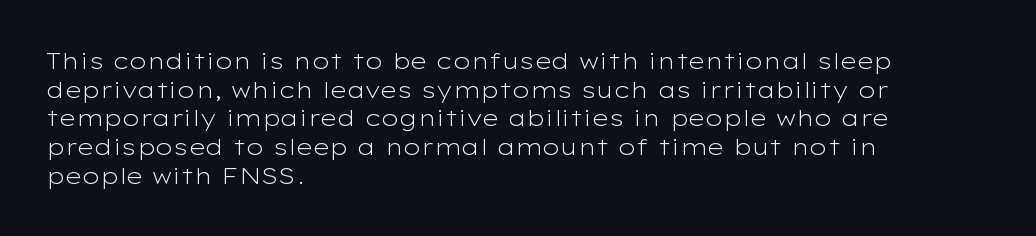
Q: Is the text bold? A: No.
Q: Is the text italic (slanted)? A: No, it is upright.
Q: Is the text underlined? A: No.
Q: How is the paragraph aligned? A: Left-aligned.
Q: Is the spacing between letters normal or unusually wide? A: Normal.
Q: Is the spacing between lines tight, normal or loose? A: Normal.
